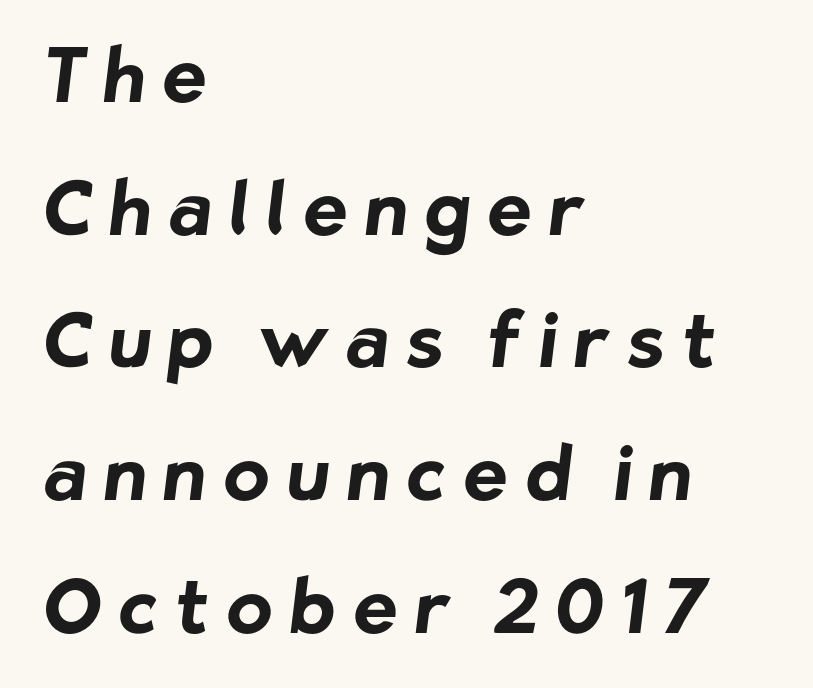
The image shows 75 px bold sans-serif type; set left-aligned, line spacing 1.77x, unusually wide letter spacing (+0.23 em), not underlined; low stroke contrast and a medium x-height.
